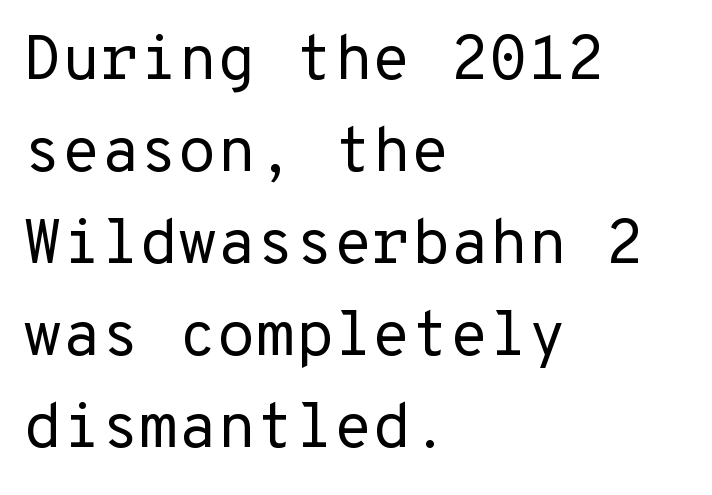
Q: Is the text bold? A: No.
Q: Is the text italic (slanted)? A: No, it is upright.
Q: Is the typeface a serif or a sans-serif typeface? A: Sans-serif.
Q: Is the text underlined? A: No.
Q: How is the paragraph aligned? A: Left-aligned.
Q: Is the spacing between letters normal or unusually wide? A: Normal.
Q: Is the spacing between lines tight, normal or loose? A: Normal.
Q: Width (condensed, normal, or wide)? A: Normal.
Q: Stroke contrast? A: Low.
Q: x-height? A: Medium.
Q: Monospaced? A: Yes.
